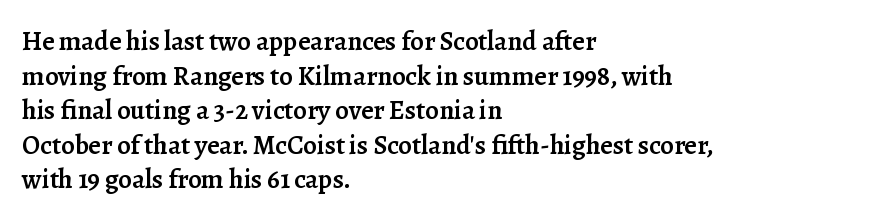
The image shows 27 px text type, upright; set left-aligned, normal line spacing (1.28x), normal letter spacing, not underlined.
